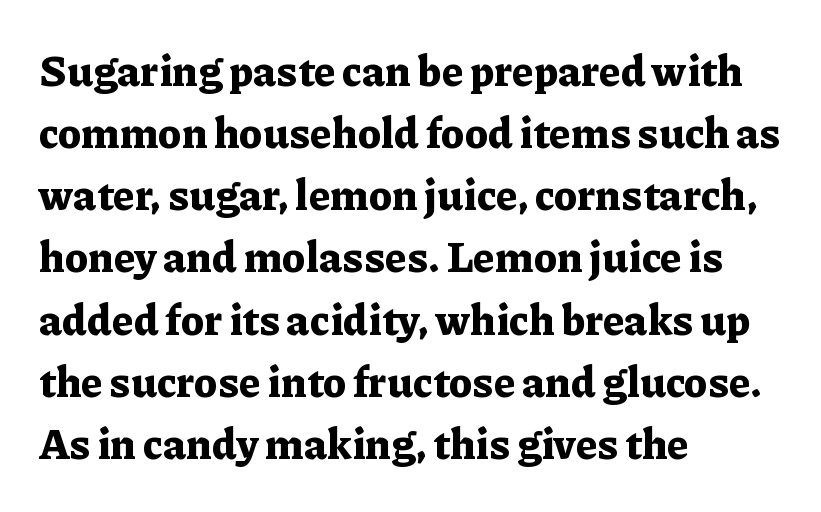
Q: Is the text bold? A: Yes.
Q: Is the text italic (slanted)? A: No, it is upright.
Q: Is the typeface a serif or a sans-serif typeface? A: Serif.
Q: Is the text underlined? A: No.
Q: How is the paragraph aligned? A: Left-aligned.
Q: Is the spacing between letters normal or unusually wide? A: Normal.
Q: Is the spacing between lines tight, normal or loose? A: Normal.
Q: Width (condensed, normal, or wide)? A: Normal.
Q: Stroke contrast? A: Low.
Q: x-height? A: Medium.
Q: Monospaced? A: No.
